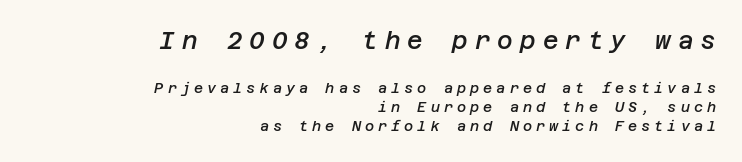
The image shows 24 px text type, italic (leaning right); set right-aligned, normal line spacing (1.39x), unusually wide letter spacing (+0.29 em), not underlined; the first (top) block is 1.71x larger.
